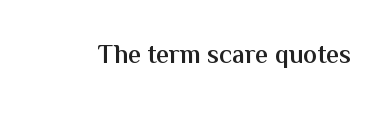
Q: Is the text bold? A: Semi-bold.
Q: Is the text italic (slanted)? A: No, it is upright.
Q: Is the text underlined? A: No.
Q: Is the spacing between letters normal or unusually wide? A: Normal.
